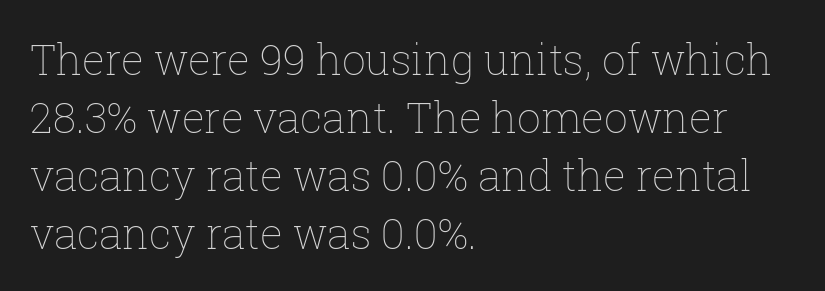
The passage shown is typed in a proportional face where columns would drift. Students, observe: this is what conventionally led text looks like. Heaviness? Minimal to ordinary, like unemphasized prose. Observe the ordinary spacing: letters are neighbours, not strangers.
